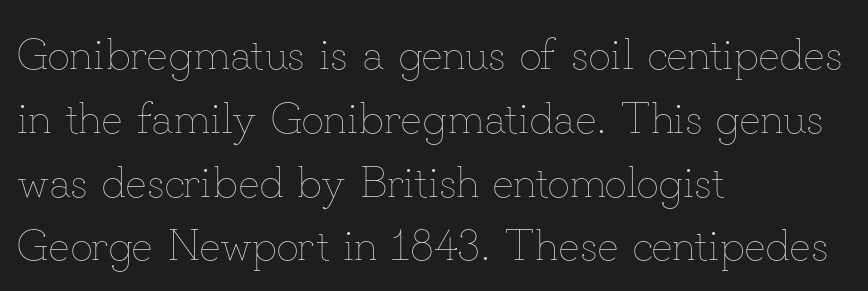
Q: Is the text bold? A: No.
Q: Is the text italic (slanted)? A: No, it is upright.
Q: Is the text underlined? A: No.
Q: How is the paragraph aligned? A: Left-aligned.
Q: Is the spacing between letters normal or unusually wide? A: Normal.
Q: Is the spacing between lines tight, normal or loose? A: Normal.
Q: Width (condensed, normal, or wide)? A: Normal.
Q: Stroke contrast? A: Low.
Q: x-height? A: Small.
Q: Monospaced? A: No.
